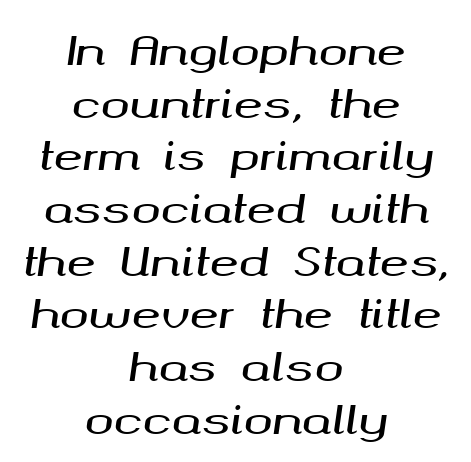
Q: Is the text italic (slanted)? A: Yes, it leans right by about 8 degrees.
Q: Is the text underlined? A: No.
Q: How is the paragraph aligned? A: Centered.
Q: Is the spacing between letters normal or unusually wide? A: Normal.
Q: Is the spacing between lines tight, normal or loose? A: Normal.
Q: Width (condensed, normal, or wide)? A: Wide.
Q: Stroke contrast? A: Medium.
Q: x-height? A: Medium.
Q: Monospaced? A: No.
